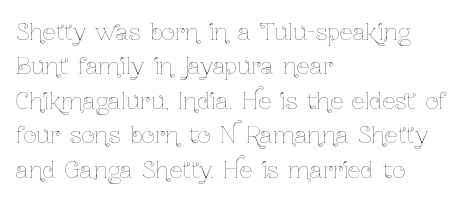
Observe the ordinary spacing: letters are neighbours, not strangers. Only glyphs here, with clear space below each row. Honestly, the row spacing looks completely unremarkable. No letter is thick-stroked: the sample isn't bold.
